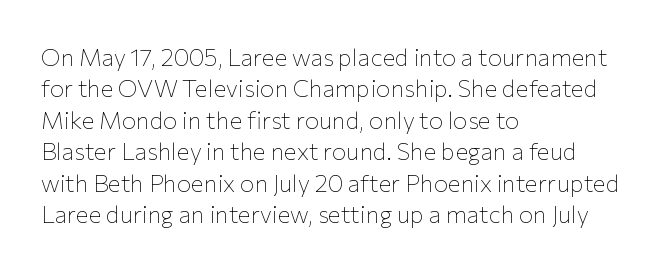
What stands out about the letter spacing? Nothing — it is the standard amount. Unmarked baselines from the first word to the last. The rendering anchors every line to the left-hand side. Regarding leading, the lines here are spaced in the standard way. Compared with a typical body face, this is equally light or lighter still. In terms of posture, this sample is upright.
